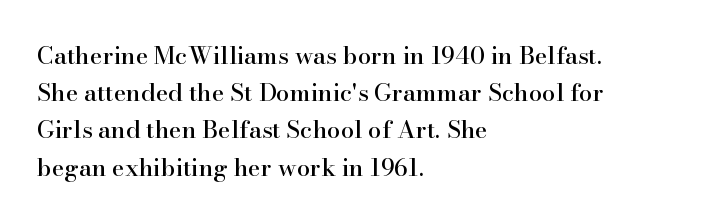
{"italic": "no", "underline": "no", "align": "left", "line_spacing": "normal", "line_spacing_ratio": 1.55, "letter_spacing": "normal", "letter_spacing_em": 0.0, "glyph_px": 24}
